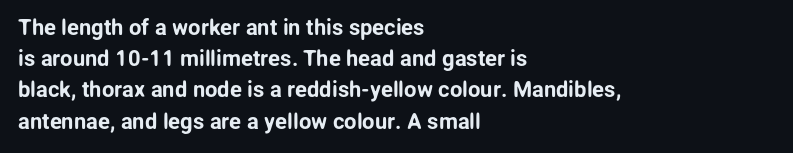
Nope, not italic — everything's standing straight. You could call the tracking neutral — neither tight nor loose. Descenders hang freely into open space. Vertical spacing — default. The compositor pushed each line to the left boundary.
